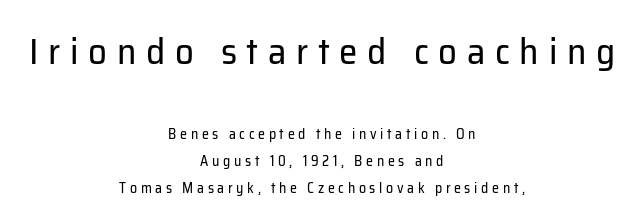
{"serif": "no", "italic": "no", "bold": "no", "weight": "regular", "width": "normal", "stroke_contrast": "low", "x_height": "medium", "monospaced": "no", "underline": "no", "align": "center", "line_spacing": "loose", "line_spacing_ratio": 1.93, "letter_spacing": "wide", "letter_spacing_em": 0.26, "larger_block": "first", "size_ratio": 2.64, "glyph_px": 37}
